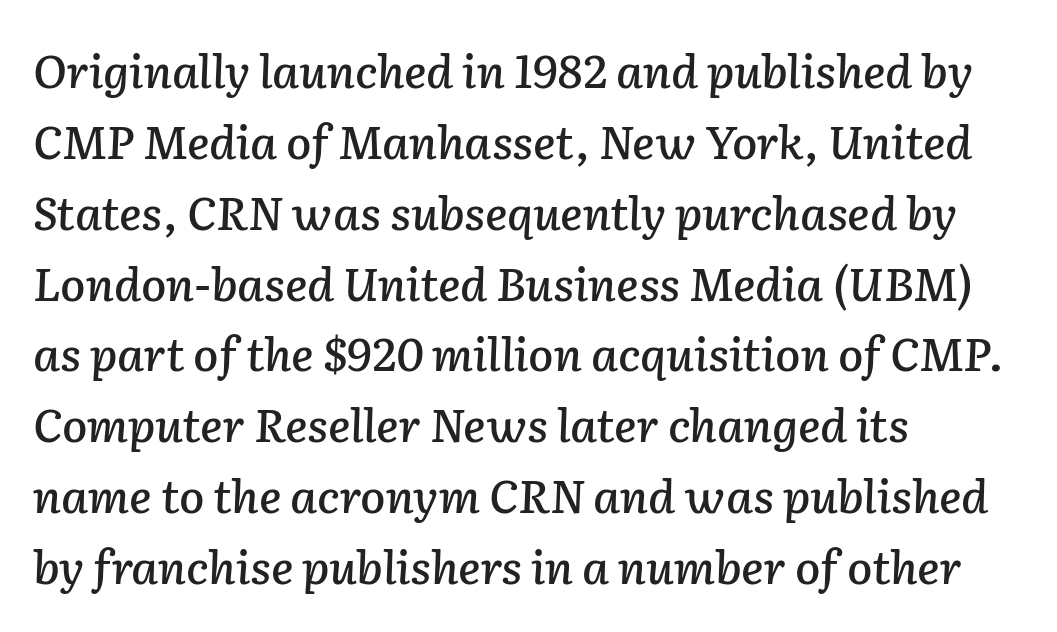
The image shows 46 px text type, italic (leaning right); set left-aligned, normal line spacing (1.54x), normal letter spacing, not underlined; low stroke contrast and a medium x-height.
